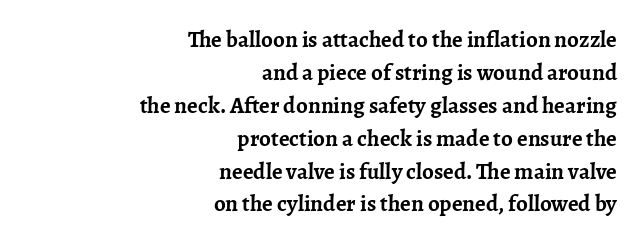
The image shows 23 px bold type, upright; set right-aligned, normal line spacing (1.43x), normal letter spacing, not underlined.
